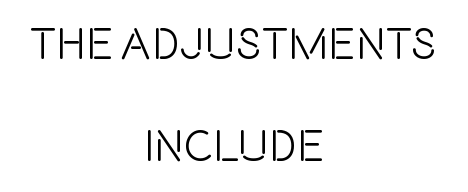
Posture: upright roman. The string is rendered with underlining switched off. Caption: multi-line text, centered on the measure. Honestly, the letter spacing is just normal — you wouldn't notice it. The type family on display is of the sans-serif kind. Note the varied advance widths — an 'i' is clearly narrower than an 'm'.
